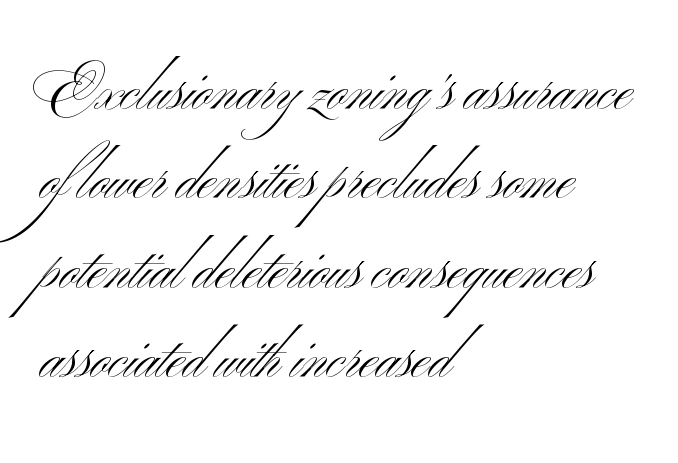
Q: Is the text bold? A: No.
Q: Is the text italic (slanted)? A: Yes.
Q: Is the typeface a serif or a sans-serif typeface? A: Sans-serif.
Q: Is the text underlined? A: No.
Q: How is the paragraph aligned? A: Left-aligned.
Q: Is the spacing between letters normal or unusually wide? A: Normal.
Q: Is the spacing between lines tight, normal or loose? A: Normal.
Q: Width (condensed, normal, or wide)? A: Wide.
Q: Stroke contrast? A: Medium.
Q: x-height? A: Small.
Q: Monospaced? A: No.
